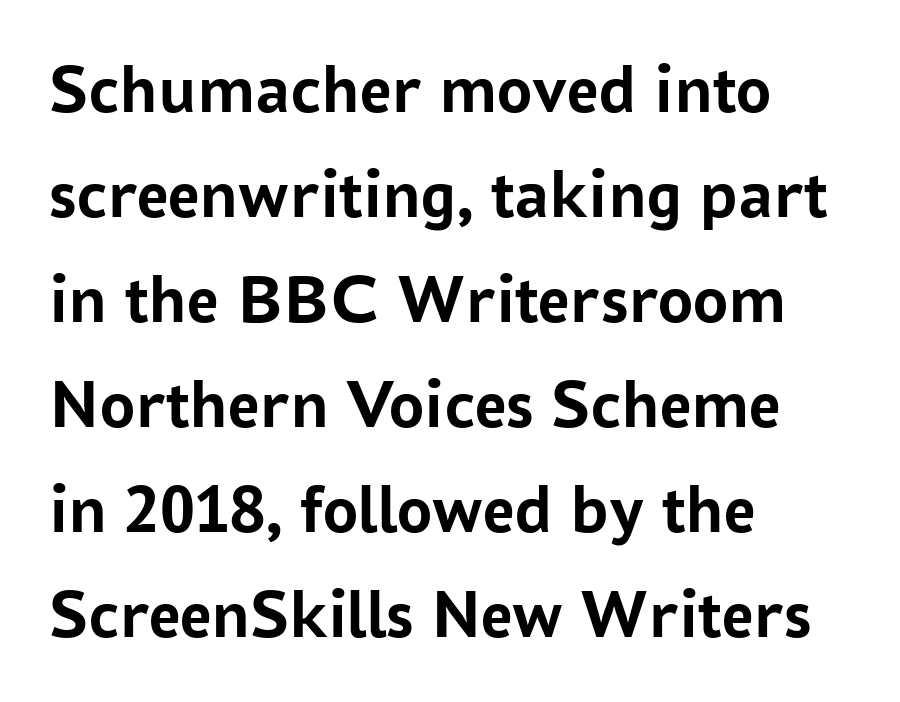
Here the designer chose a conventional face with non-uniform glyph widths. This sample is left-justified, so line endings fall wherever the words run out. Ordinary non-slanted type is in use. There is no visible air inserted between adjacent glyphs. Line spacing here is normal. Heft: maximum for text — a bold.
